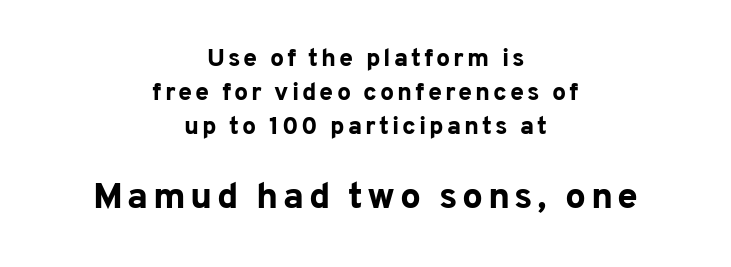
The image shows 37 px bold sans-serif type, upright; set centered, normal line spacing (1.37x), not underlined; the second (bottom) block is 1.48x larger; low stroke contrast and a medium x-height.
